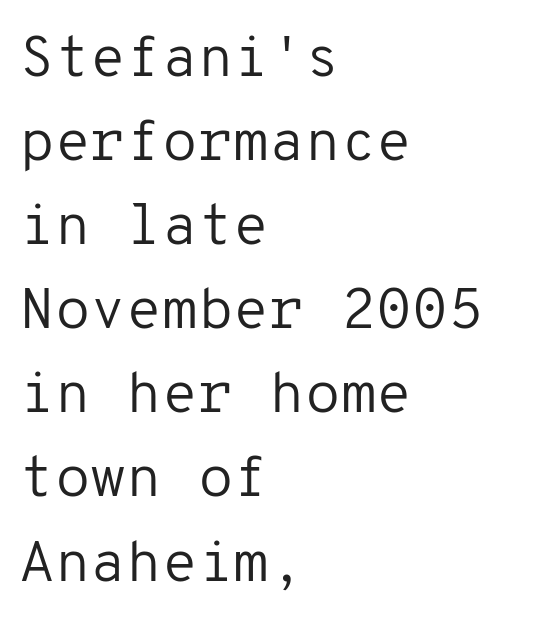
{"serif": "no", "italic": "no", "bold": "no", "weight": "regular", "width": "normal", "stroke_contrast": "low", "x_height": "medium", "monospaced": "yes", "underline": "no", "align": "left", "line_spacing": "normal", "line_spacing_ratio": 1.45, "letter_spacing": "normal", "letter_spacing_em": 0.0, "glyph_px": 58}
